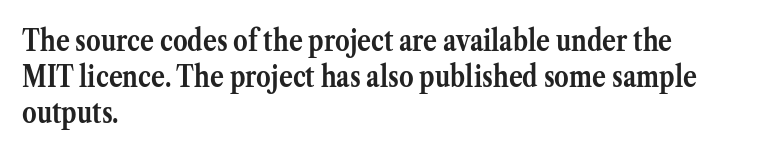
{"serif": "yes", "italic": "no", "bold": "yes", "weight": "semibold", "width": "normal", "stroke_contrast": "medium", "x_height": "medium", "monospaced": "no", "underline": "no", "align": "left", "line_spacing_ratio": 1.24, "letter_spacing": "normal", "letter_spacing_em": 0.0, "glyph_px": 29}
